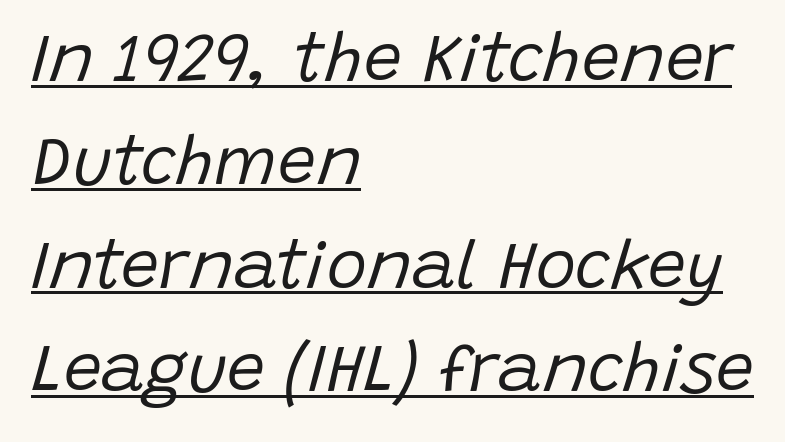
{"italic": "yes", "lean": "right", "slant_degrees": 15, "bold": "no", "weight": "regular", "width": "normal", "stroke_contrast": "low", "x_height": "large", "monospaced": "no", "underline": "yes", "align": "left", "line_spacing": "normal", "line_spacing_ratio": 1.52, "letter_spacing": "normal", "letter_spacing_em": 0.0, "glyph_px": 68}
